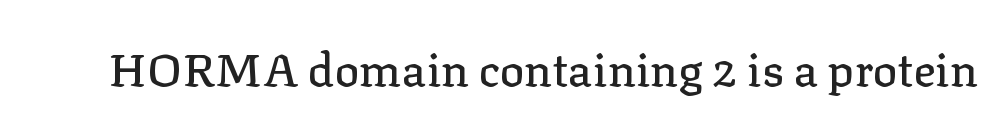
Observe the serifs anchoring each vertical stroke in this sample. Notice how the stems are strictly vertical — no italics here. The passage shown is typed in a proportional face where columns would drift. Decoration check: the copy has no underline.
